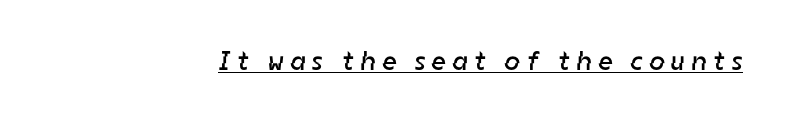
Heft: none added — not bold. These characters rest on top of a visible drawn line. Does extra space separate the letters? Yes, quite a lot of it.
